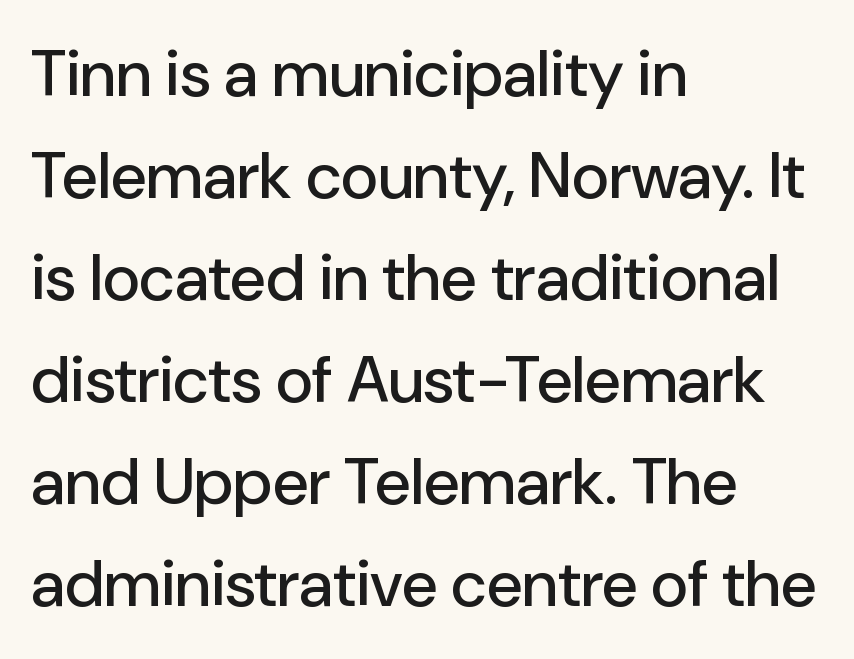
{"serif": "no", "italic": "no", "width": "normal", "stroke_contrast": "low", "x_height": "medium", "monospaced": "no", "underline": "no", "align": "left", "line_spacing": "normal", "line_spacing_ratio": 1.57, "letter_spacing": "normal", "letter_spacing_em": 0.0, "glyph_px": 65}
